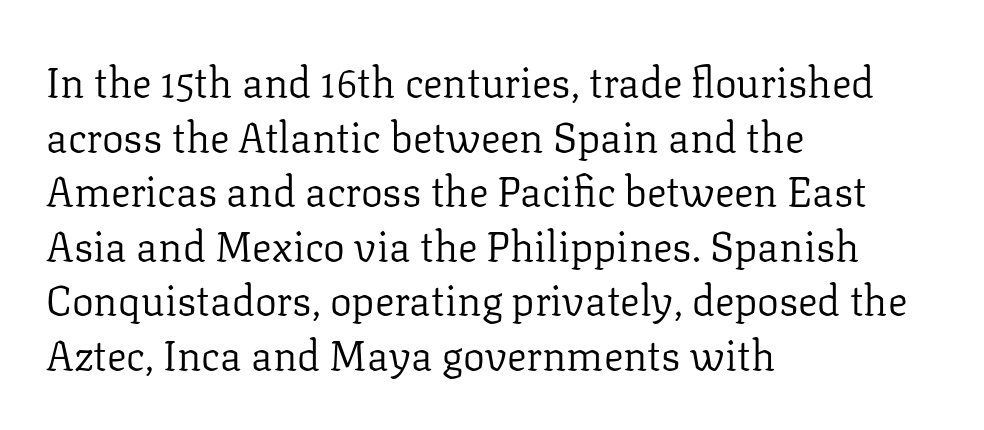
The image shows 41 px regular-weight serif type, upright; set left-aligned, normal line spacing (1.33x), normal letter spacing, not underlined; low stroke contrast and a medium x-height.
